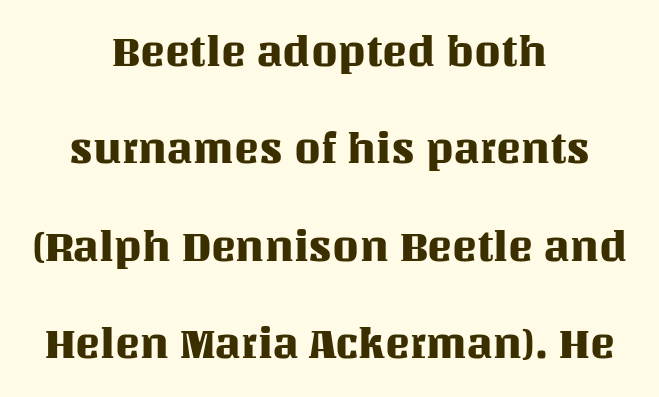
Q: Is the text italic (slanted)? A: No, it is upright.
Q: Is the text underlined? A: No.
Q: How is the paragraph aligned? A: Centered.
Q: Is the spacing between letters normal or unusually wide? A: Normal.
Q: Is the spacing between lines tight, normal or loose? A: Loose.
Q: Width (condensed, normal, or wide)? A: Normal.
Q: Stroke contrast? A: Medium.
Q: x-height? A: Large.
Q: Monospaced? A: No.
